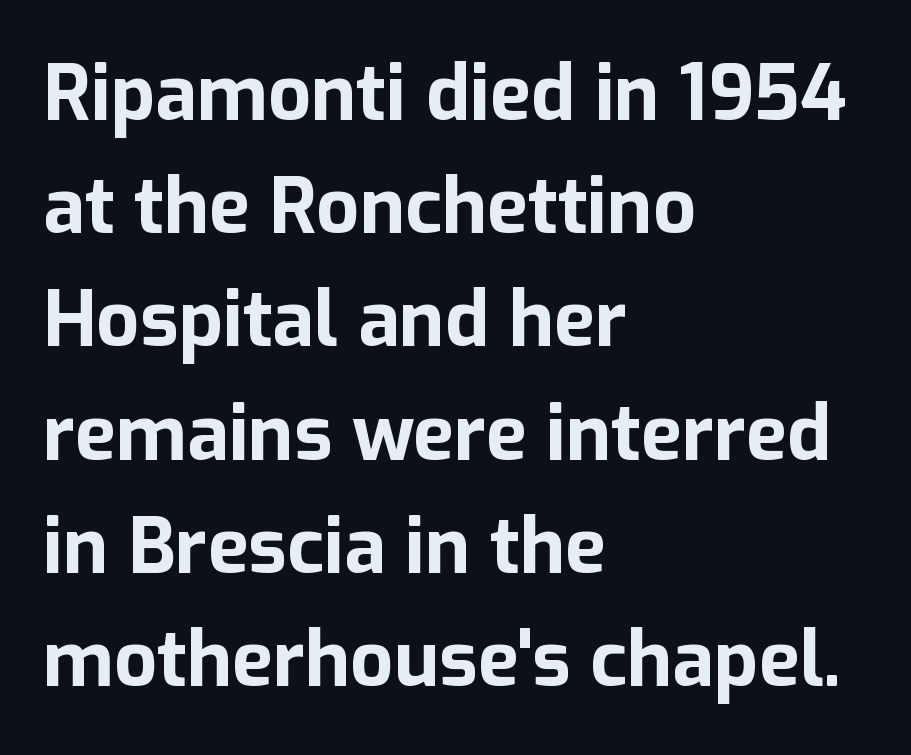
The image shows 76 px bold sans-serif type, upright; set left-aligned, normal line spacing (1.49x), normal letter spacing, not underlined; low stroke contrast and a medium x-height.
